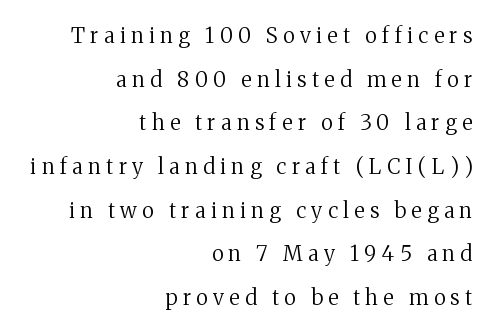
Q: Is the text bold? A: No.
Q: Is the text italic (slanted)? A: No, it is upright.
Q: Is the text underlined? A: No.
Q: How is the paragraph aligned? A: Right-aligned.
Q: Is the spacing between letters normal or unusually wide? A: Unusually wide.
Q: Is the spacing between lines tight, normal or loose? A: Loose.
